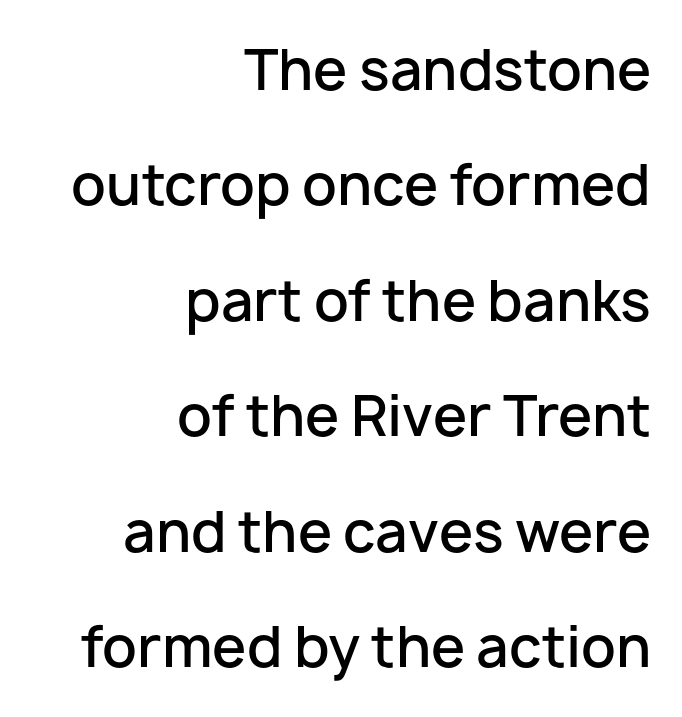
The image shows 55 px semibold sans-serif type, upright; set right-aligned, loose line spacing (2.1x), normal letter spacing, not underlined; low stroke contrast and a medium x-height.
